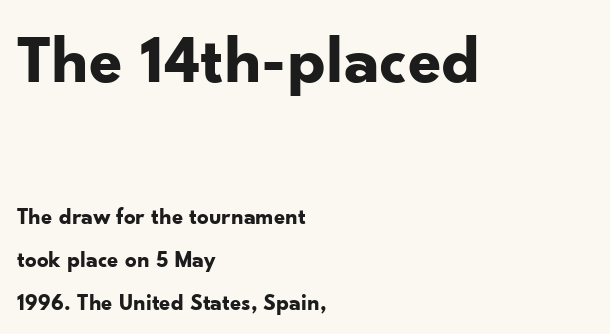
Q: Is the text bold? A: Yes.
Q: Is the text italic (slanted)? A: No, it is upright.
Q: Is the typeface a serif or a sans-serif typeface? A: Sans-serif.
Q: Is the text underlined? A: No.
Q: How is the paragraph aligned? A: Left-aligned.
Q: Is the spacing between letters normal or unusually wide? A: Normal.
Q: Which block of text is set in a larger size, the first (top) or the second (bottom)? A: The first (top) one.
Q: Width (condensed, normal, or wide)? A: Normal.
Q: Stroke contrast? A: Low.
Q: x-height? A: Small.
Q: Monospaced? A: No.
